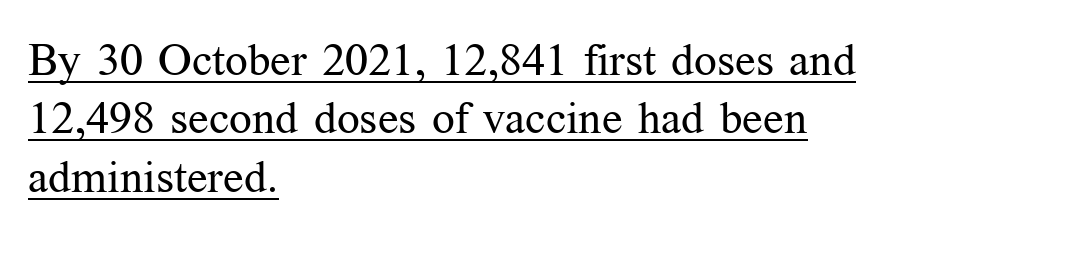
You can see a thin bar hugging the bottom of the glyphs. Posture: straight, roman, zero tilt. Does the copy run flush right? No — it runs flush left. Varying glyph widths throughout — classic text-font behaviour. The font is comparable to plain body text, perhaps lighter. Words appear dense and cohesive because spacing is normal.
